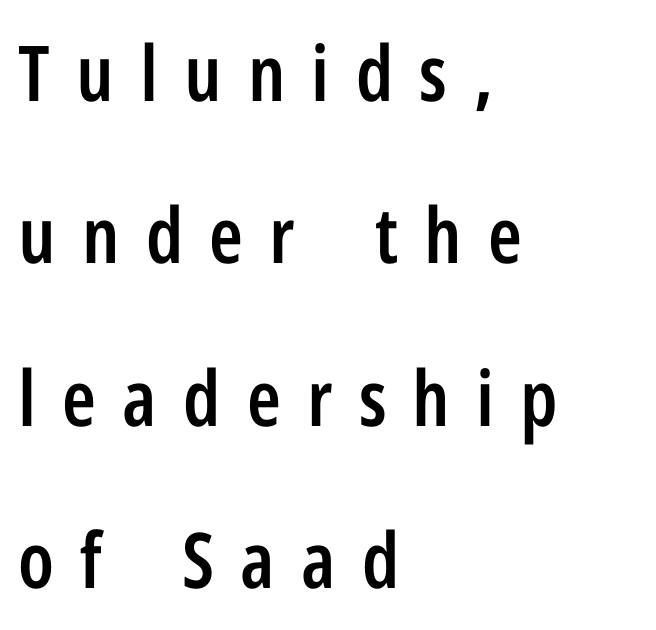
Typographic density is moderately raised because the face is semibold. Spacing verdict: proportional, widths tailored to each character. The lines are quadded left. The font's upright variant was chosen for this text. This sample uses expanded letter spacing, leaving extra air between glyphs. The specimen omits any rule beneath the text block's lines.
